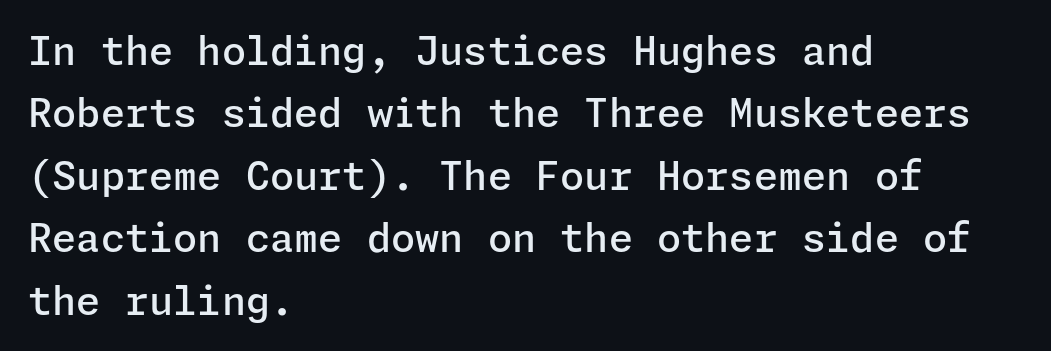
The face used here is rendered with its standard letterfit. These lines were composed using upright roman letters. Semibold letterforms, between regular and bold. The lines sit at an ordinary, default distance from one another. Teacher's note: observe the even left margin — that is flush-left alignment. The face used here is a sans, in the tradition of grotesques and geometrics.
